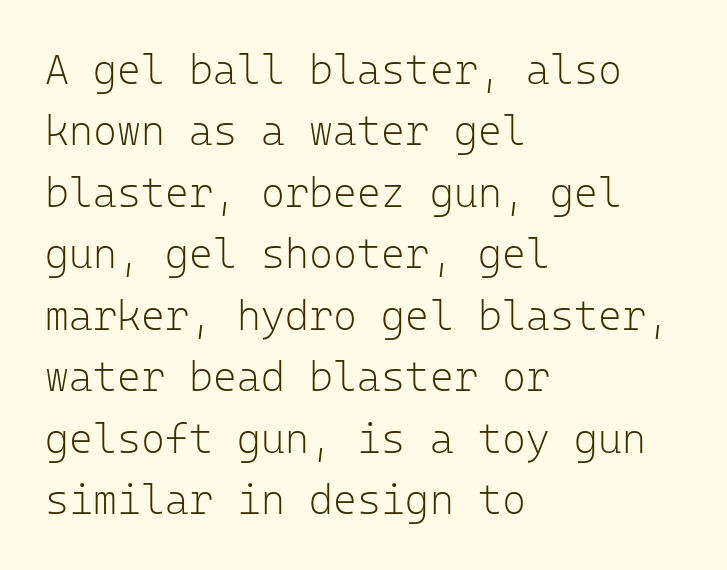
Nobody touched the tracking dial on this one. Unlike a traditional serif, this face leaves its strokes unadorned. Do the letters lean? They stand straight. These lines are set flush left with a ragged right edge. Every character here occupies the same horizontal width, giving the sample a typewriter-like rhythm.
